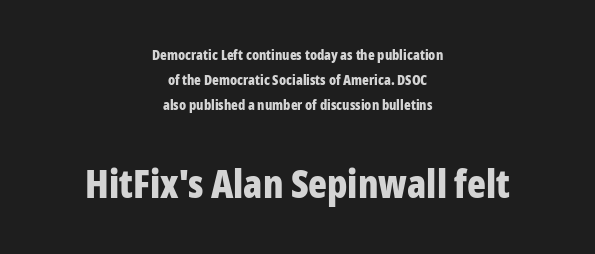
Regarding serifs, this sample does without them. The gaps between neighbouring characters are ordinary and unremarkable. You'd pick this weight for a headline — it's a proper bold. Which of the two is more prominent by size? The second, at the bottom. The foot of each line stays bare and open. Character widths vary here, with narrow letters taking less room than wide ones.
